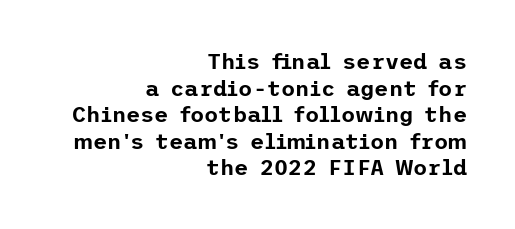
Q: Is the text italic (slanted)? A: No, it is upright.
Q: Is the text underlined? A: No.
Q: How is the paragraph aligned? A: Right-aligned.
Q: Is the spacing between letters normal or unusually wide? A: Normal.
